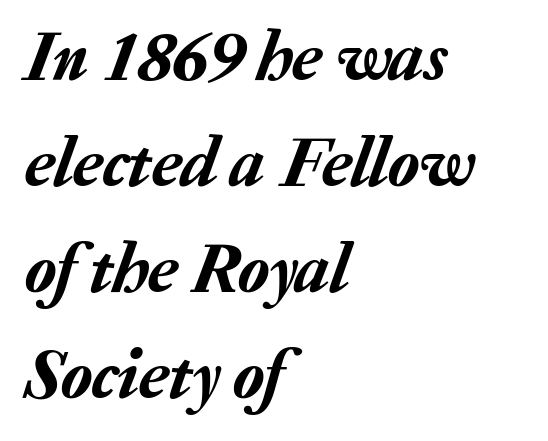
{"italic": "yes", "lean": "right", "slant_degrees": 20, "width": "normal", "stroke_contrast": "low", "x_height": "medium", "monospaced": "no", "underline": "no", "align": "left", "line_spacing": "normal", "line_spacing_ratio": 1.47, "letter_spacing": "normal", "letter_spacing_em": 0.0, "glyph_px": 72}
